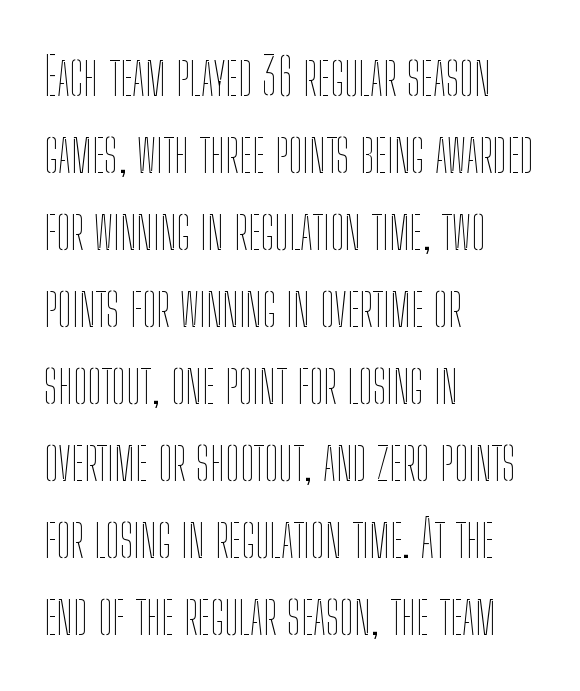
Q: Is the text bold? A: No.
Q: Is the text italic (slanted)? A: No, it is upright.
Q: Is the text underlined? A: No.
Q: How is the paragraph aligned? A: Left-aligned.
Q: Is the spacing between letters normal or unusually wide? A: Normal.
Q: Is the spacing between lines tight, normal or loose? A: Normal.
Q: Width (condensed, normal, or wide)? A: Condensed.
Q: Stroke contrast? A: Low.
Q: x-height? A: Medium.
Q: Monospaced? A: No.
